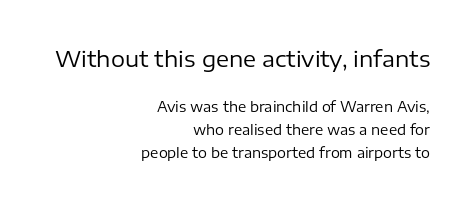
The image shows 22 px text type, upright; set right-aligned, normal line spacing (1.62x), normal letter spacing, not underlined; the first (top) block is 1.57x larger.
